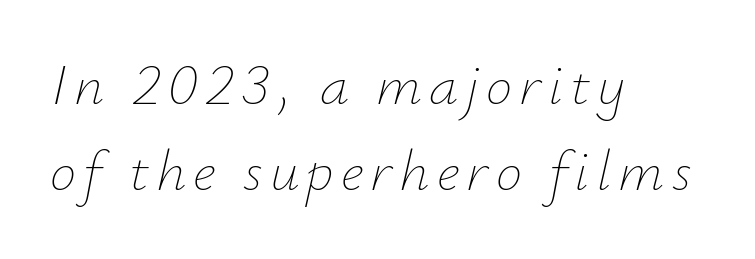
Characters are canted at an angle relative to the baseline's perpendicular. The rendering uses natural spacing where letterforms have individual widths. Notice how the passage keeps a crisp vertical edge on the left only. A typesetter would call this leading conventional body-copy spacing. The foot of each line stays bare and open.
